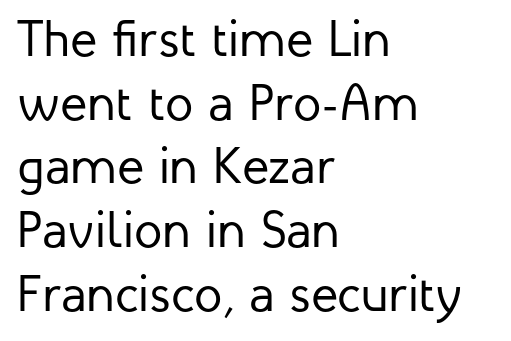
{"serif": "no", "italic": "no", "bold": "no", "weight": "regular", "width": "normal", "stroke_contrast": "low", "x_height": "medium", "monospaced": "no", "underline": "no", "align": "left", "line_spacing": "normal", "line_spacing_ratio": 1.25, "letter_spacing": "normal", "letter_spacing_em": 0.0, "glyph_px": 51}
